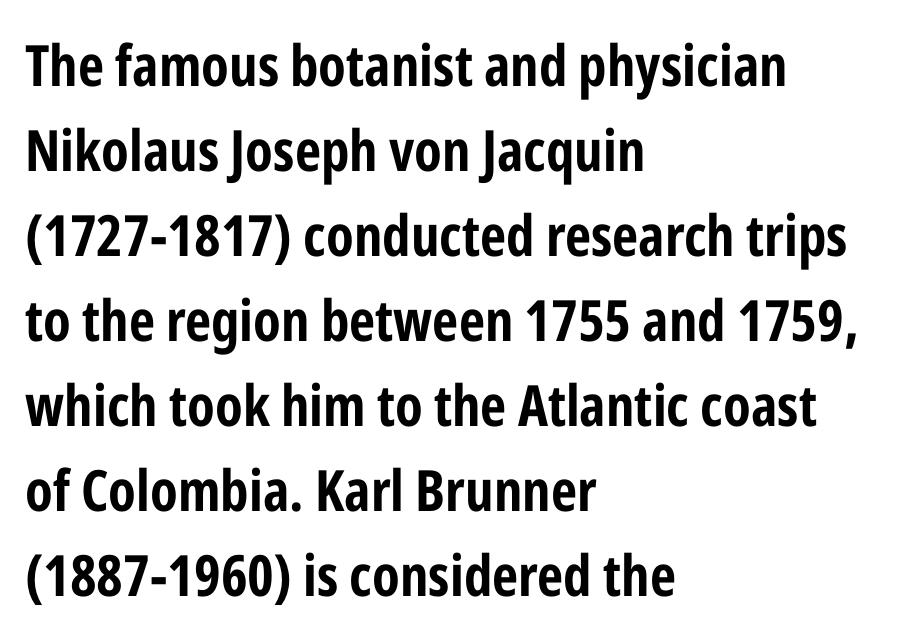
Q: Is the text bold? A: Yes.
Q: Is the text italic (slanted)? A: No, it is upright.
Q: Is the typeface a serif or a sans-serif typeface? A: Sans-serif.
Q: Is the text underlined? A: No.
Q: How is the paragraph aligned? A: Left-aligned.
Q: Is the spacing between letters normal or unusually wide? A: Normal.
Q: Is the spacing between lines tight, normal or loose? A: Normal.
Q: Width (condensed, normal, or wide)? A: Condensed.
Q: Stroke contrast? A: Low.
Q: x-height? A: Medium.
Q: Monospaced? A: No.
